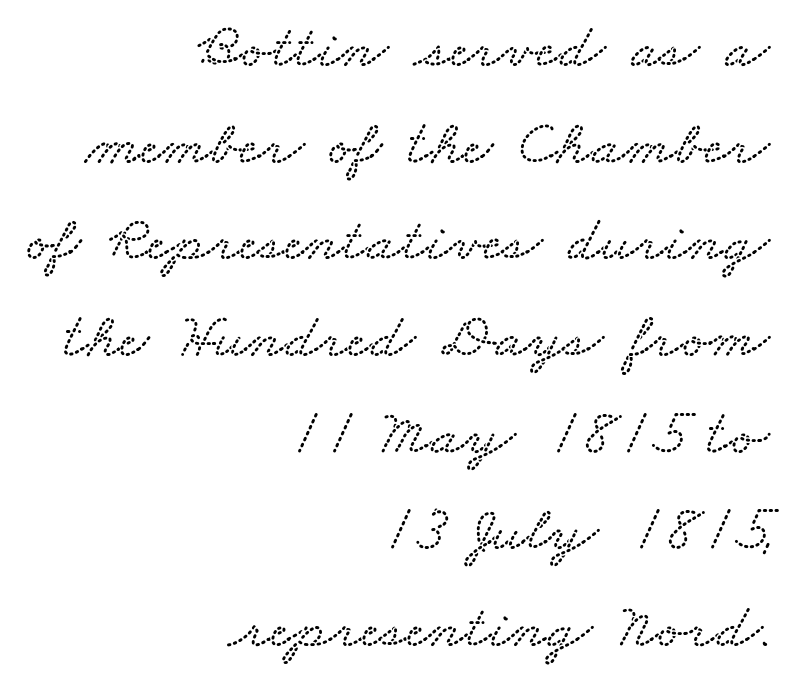
The image shows 64 px wide type; set right-aligned, normal line spacing (1.51x), normal letter spacing, not underlined; low stroke contrast and a small x-height.
